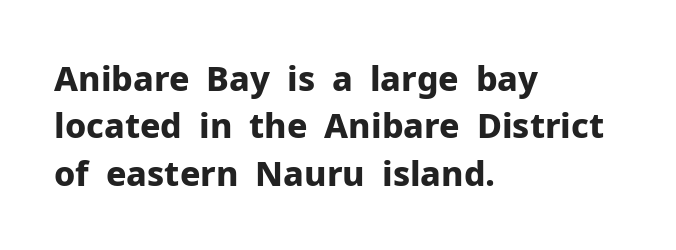
The image shows 34 px bold sans-serif type, upright; set left-aligned, normal line spacing (1.39x), normal letter spacing, not underlined; low stroke contrast and a medium x-height.
